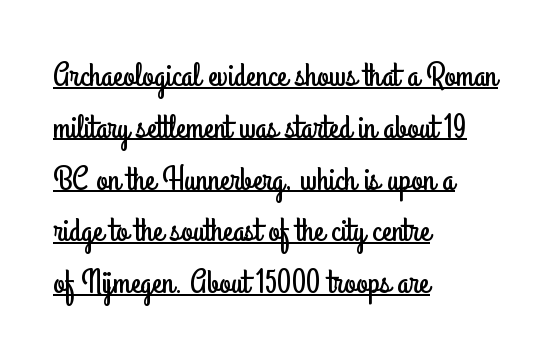
Q: Is the typeface a serif or a sans-serif typeface? A: Sans-serif.
Q: Is the text underlined? A: Yes.
Q: How is the paragraph aligned? A: Left-aligned.
Q: Is the spacing between letters normal or unusually wide? A: Normal.
Q: Is the spacing between lines tight, normal or loose? A: Normal.
Q: Width (condensed, normal, or wide)? A: Condensed.
Q: Stroke contrast? A: Low.
Q: x-height? A: Small.
Q: Monospaced? A: No.
